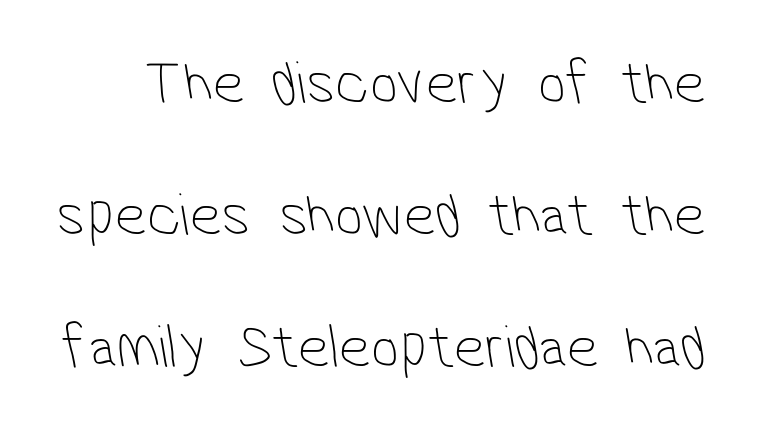
{"serif": "no", "bold": "no", "weight": "thin", "width": "condensed", "stroke_contrast": "low", "x_height": "medium", "monospaced": "no", "underline": "no", "line_spacing": "loose", "line_spacing_ratio": 2.13, "letter_spacing": "normal", "letter_spacing_em": 0.0, "glyph_px": 62}
